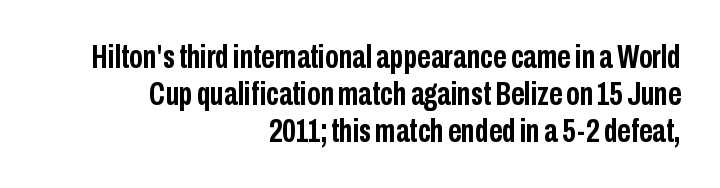
The image shows 33 px semibold, condensed sans-serif type, upright; set right-aligned, tight line spacing (1.12x), normal letter spacing, not underlined; low stroke contrast and a medium x-height.
